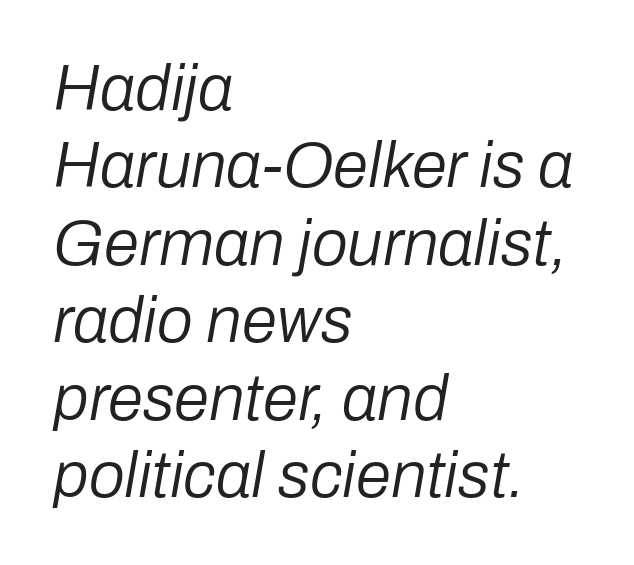
Notice how the stems are inclined rather than vertical — that's the hallmark of italics. What stands out about the letter spacing? Nothing — it is the standard amount. All the whitespace from short lines collects on the right. The letters advance in unequal steps, a hallmark of proportional type. Beneath every word, the page is bare.
